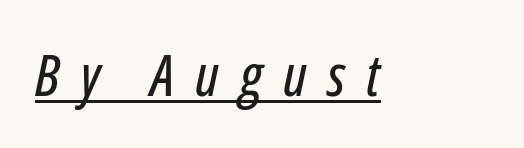
The typesetter has applied underlining to the passage shown. In terms of posture, this sample is oblique. The line texture is sparse and dotted thanks to wide tracking. Note the varied advance widths — an 'i' is clearly narrower than an 'm'.
